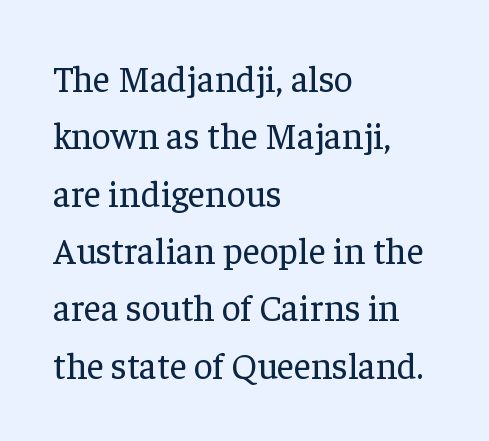
{"serif": "yes", "italic": "no", "bold": "no", "weight": "regular", "width": "normal", "stroke_contrast": "low", "x_height": "medium", "monospaced": "no", "underline": "no", "align": "left", "line_spacing": "normal", "line_spacing_ratio": 1.55, "letter_spacing": "normal", "letter_spacing_em": 0.0, "glyph_px": 37}
